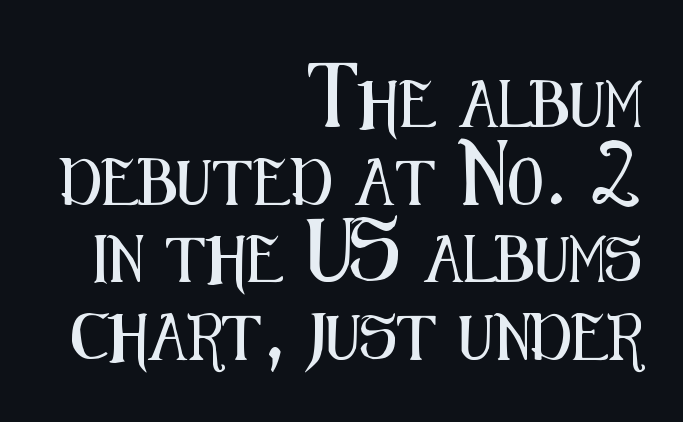
{"italic": "no", "width": "condensed", "stroke_contrast": "medium", "x_height": "medium", "monospaced": "no", "underline": "no", "align": "right", "line_spacing": "normal", "line_spacing_ratio": 1.69, "letter_spacing": "normal", "letter_spacing_em": 0.0, "glyph_px": 46}
